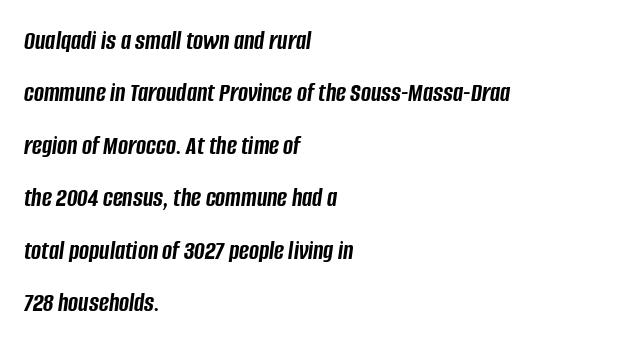
Q: Is the text bold? A: Yes.
Q: Is the text italic (slanted)? A: Yes, it leans right by about 8 degrees.
Q: Is the text underlined? A: No.
Q: How is the paragraph aligned? A: Left-aligned.
Q: Is the spacing between letters normal or unusually wide? A: Normal.
Q: Is the spacing between lines tight, normal or loose? A: Loose.
